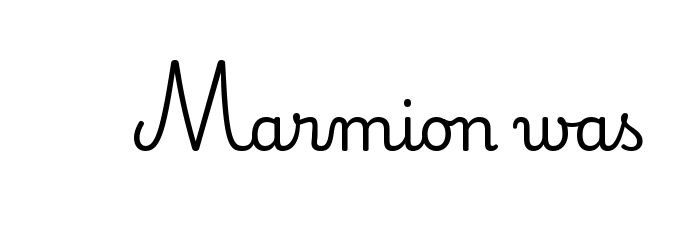
Q: Is the text bold? A: No.
Q: Is the text italic (slanted)? A: No, it is upright.
Q: Is the typeface a serif or a sans-serif typeface? A: Sans-serif.
Q: Is the text underlined? A: No.
Q: Is the spacing between letters normal or unusually wide? A: Normal.
Q: Width (condensed, normal, or wide)? A: Normal.
Q: Stroke contrast? A: Low.
Q: x-height? A: Small.
Q: Monospaced? A: No.
